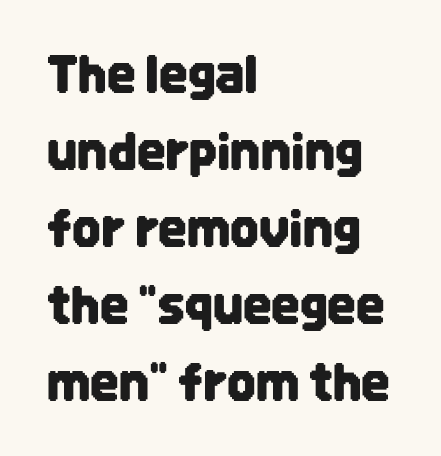
The image shows 50 px condensed sans-serif type, upright; set left-aligned, normal line spacing (1.54x), normal letter spacing, not underlined; low stroke contrast and a large x-height.
